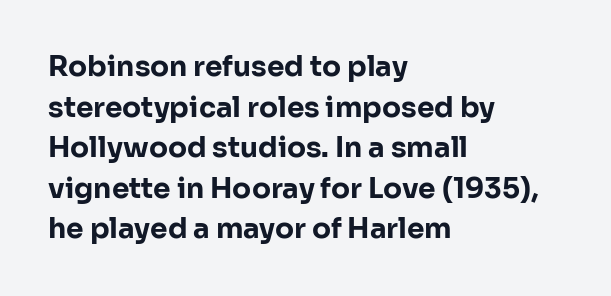
{"serif": "no", "italic": "no", "bold": "yes", "weight": "bold", "width": "normal", "stroke_contrast": "low", "x_height": "medium", "monospaced": "no", "underline": "no", "align": "left", "line_spacing": "normal", "line_spacing_ratio": 1.45, "letter_spacing": "normal", "letter_spacing_em": 0.0, "glyph_px": 28}
